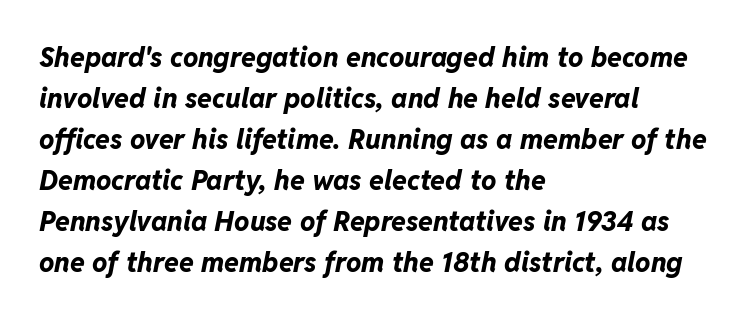
The image shows 27 px bold type, italic (leaning right); set left-aligned, normal line spacing (1.52x), normal letter spacing, not underlined.
